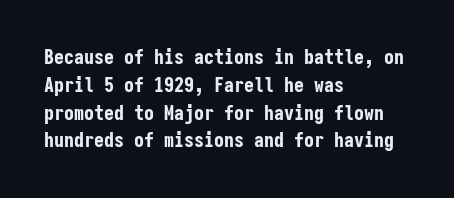
Q: Is the text bold? A: Yes.
Q: Is the text italic (slanted)? A: No, it is upright.
Q: Is the text underlined? A: No.
Q: How is the paragraph aligned? A: Left-aligned.
Q: Is the spacing between letters normal or unusually wide? A: Normal.
Q: Is the spacing between lines tight, normal or loose? A: Normal.
